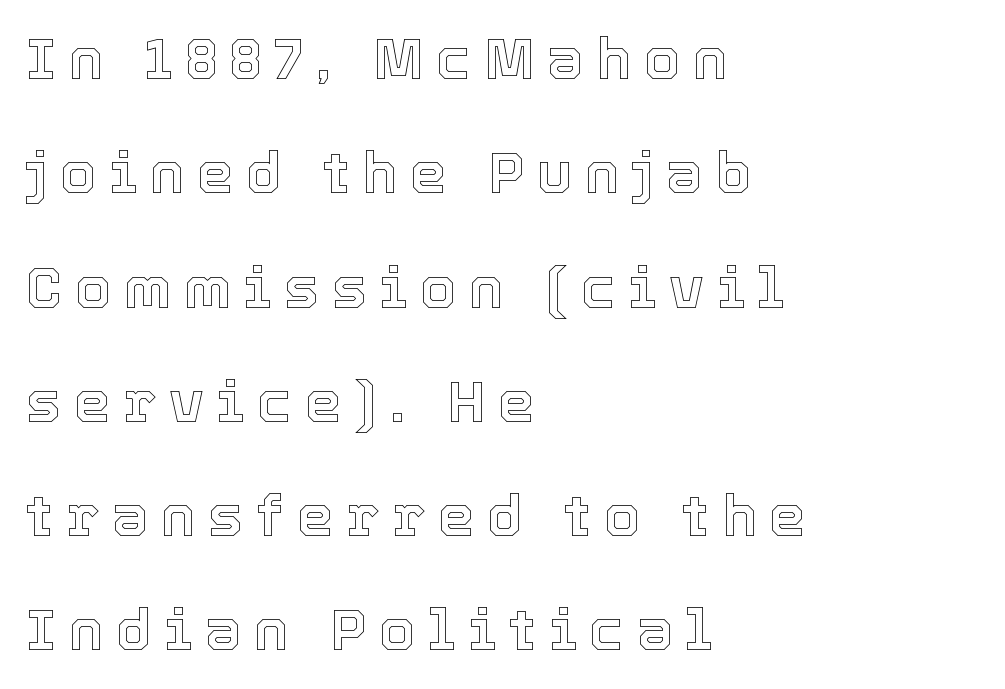
Leftover space on each line is placed entirely after the last word. Do the letters lean? They stand straight. Varying glyph widths throughout — classic text-font behaviour. Letter spacing: wide. Leading: increased. Check under the words: just untouched page.
